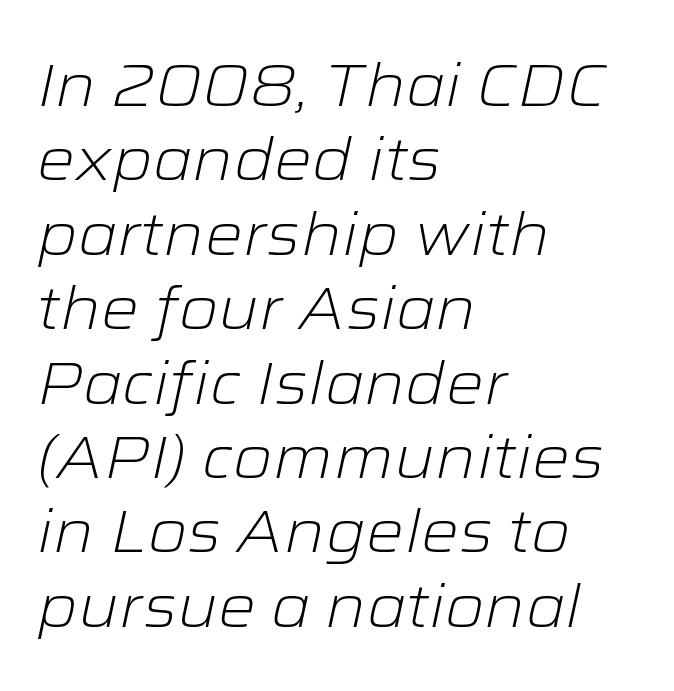
The typeface has the unassuming heft of standard copy or less. Here the designer chose a conventional face with non-uniform glyph widths. The glyphs are unaccompanied by any horizontal stroke below them. The passage is arranged the way most books set body copy — flush left.
